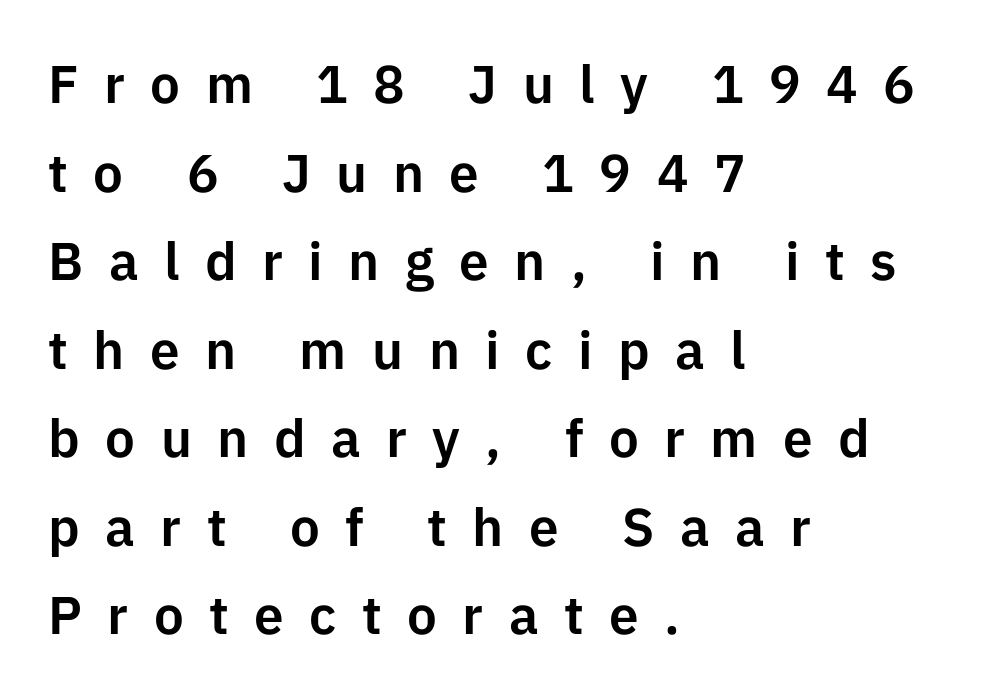
{"serif": "no", "italic": "no", "width": "normal", "stroke_contrast": "low", "x_height": "medium", "monospaced": "no", "underline": "no", "align": "left", "line_spacing": "normal", "line_spacing_ratio": 1.67, "letter_spacing": "wide", "letter_spacing_em": 0.48, "glyph_px": 53}
